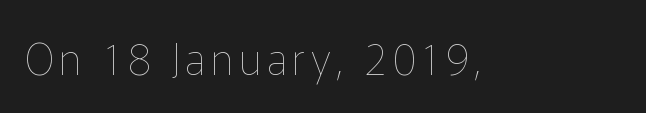
Note the varied advance widths — an 'i' is clearly narrower than an 'm'. No letter is thick-stroked: the sample isn't bold. The area under the type is left untouched. Italic: no, the glyphs are upright roman.
